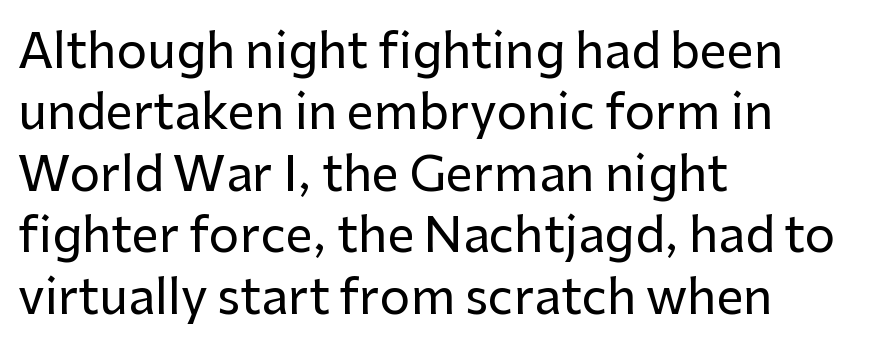
The image shows 48 px sans-serif type, upright; set left-aligned, normal line spacing (1.28x), normal letter spacing, not underlined; low stroke contrast and a medium x-height.
